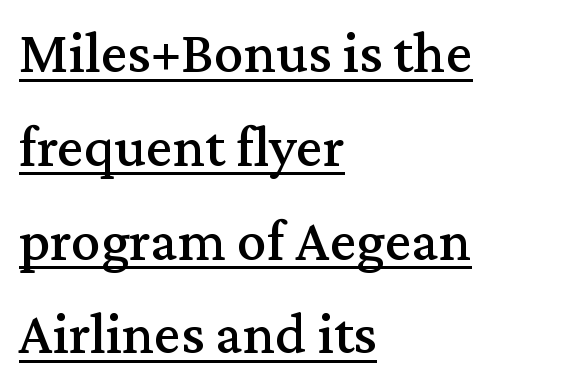
Q: Is the text italic (slanted)? A: No, it is upright.
Q: Is the typeface a serif or a sans-serif typeface? A: Serif.
Q: Is the text underlined? A: Yes.
Q: How is the paragraph aligned? A: Left-aligned.
Q: Is the spacing between letters normal or unusually wide? A: Normal.
Q: Is the spacing between lines tight, normal or loose? A: Normal.
Q: Width (condensed, normal, or wide)? A: Normal.
Q: Stroke contrast? A: Medium.
Q: x-height? A: Medium.
Q: Monospaced? A: No.
